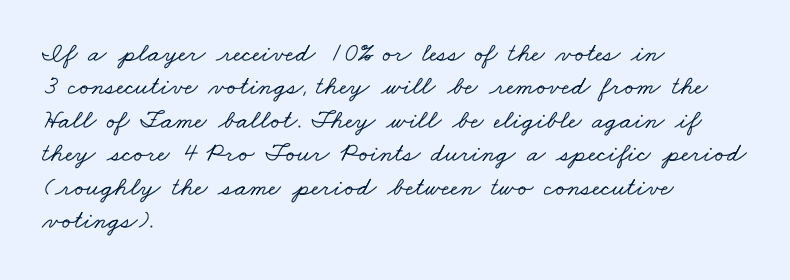
The image shows 27 px text type; set left-aligned, line spacing 1.24x, normal letter spacing, not underlined.
